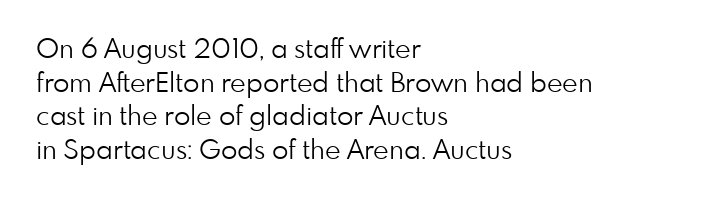
Whoever set this chose a conventional vertical rhythm. Each stroke keeps to a modest, everyday thickness or less. Is there any slant? The stems are plumb. Any mark beneath the type? The region is blank. Horizontal alignment here is leftward, the default for most running prose.
